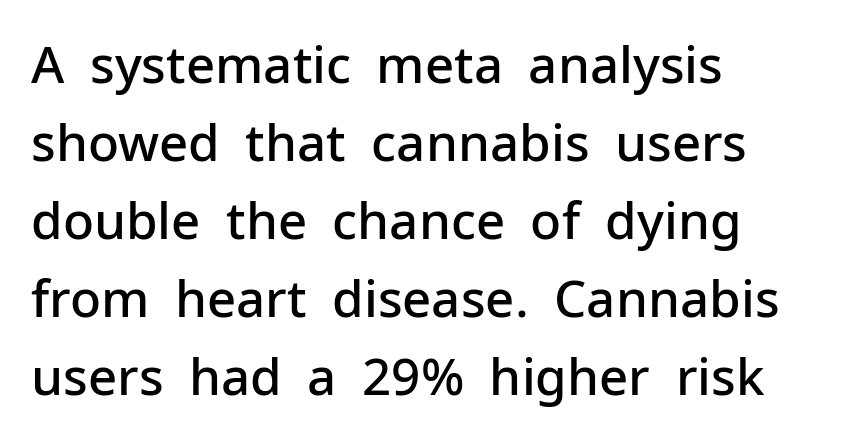
{"serif": "no", "italic": "no", "bold": "semi", "weight": "semibold", "width": "normal", "stroke_contrast": "low", "x_height": "medium", "monospaced": "no", "underline": "no", "align": "left", "line_spacing": "normal", "line_spacing_ratio": 1.53, "letter_spacing": "normal", "letter_spacing_em": 0.0, "glyph_px": 51}
